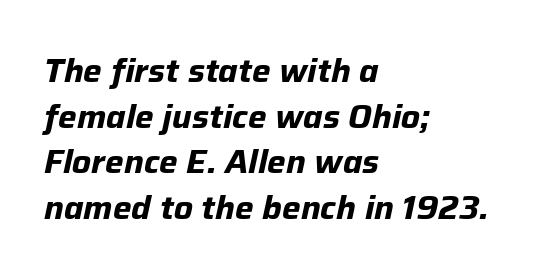
The image shows 33 px bold type, italic (leaning right); set left-aligned, normal line spacing (1.38x), normal letter spacing, not underlined; low stroke contrast and a medium x-height.
